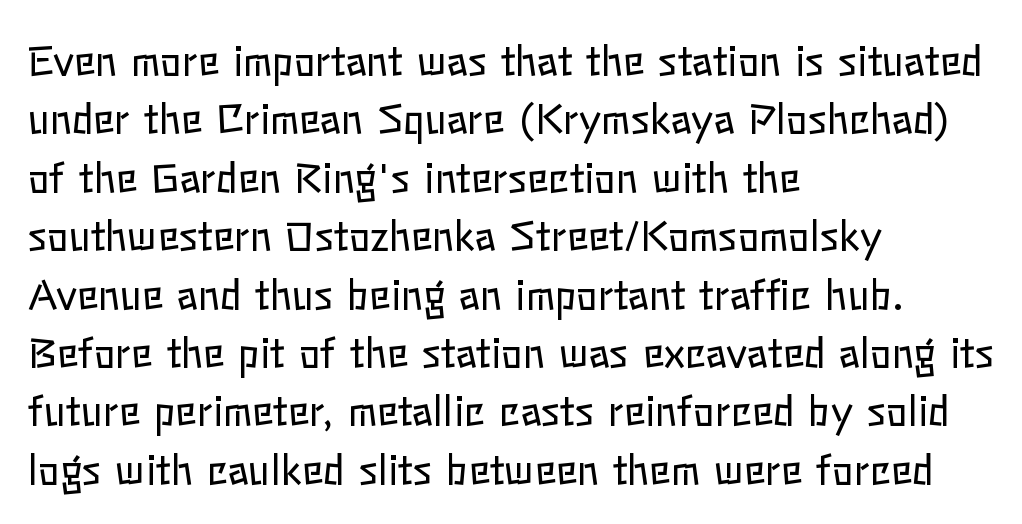
Q: Is the text bold? A: No.
Q: Is the text italic (slanted)? A: No, it is upright.
Q: Is the text underlined? A: No.
Q: How is the paragraph aligned? A: Left-aligned.
Q: Is the spacing between letters normal or unusually wide? A: Normal.
Q: Is the spacing between lines tight, normal or loose? A: Normal.
Q: Width (condensed, normal, or wide)? A: Normal.
Q: Stroke contrast? A: Low.
Q: x-height? A: Medium.
Q: Monospaced? A: No.
